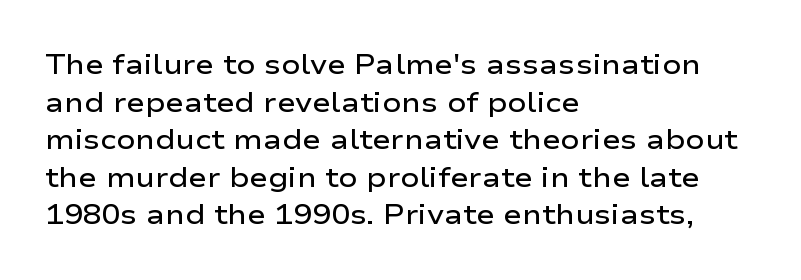
The image shows 28 px semibold, wide sans-serif type, upright; set left-aligned, normal line spacing (1.34x), normal letter spacing, not underlined; low stroke contrast and a medium x-height.
